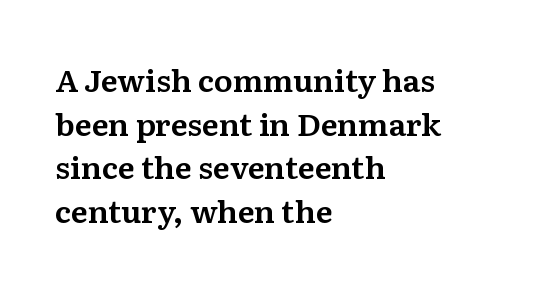
A typesetter would call this proportional, since set widths differ per character. The area under the type is left untouched. Type style note: has serifs. Nobody touched the tracking dial on this one. Italic: no, the glyphs are upright roman.
